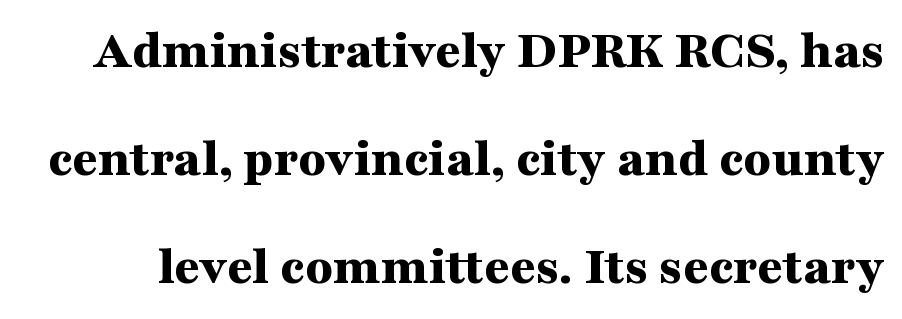
The image shows 56 px bold, wide serif type, upright; set loose line spacing (1.93x), normal letter spacing, not underlined; medium stroke contrast and a medium x-height.
